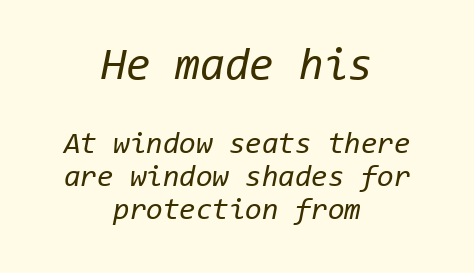
The image shows 45 px regular-weight type, italic (leaning right), monospaced; set centered, tight line spacing (1.1x), normal letter spacing, not underlined; the first (top) block is 1.5x larger; low stroke contrast and a medium x-height.
